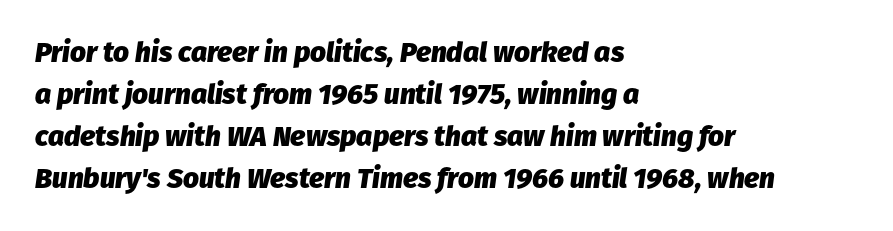
{"italic": "yes", "lean": "right", "slant_degrees": 8, "bold": "yes", "weight": "heavy", "width": "normal", "stroke_contrast": "low", "x_height": "medium", "monospaced": "no", "underline": "no", "align": "left", "line_spacing": "normal", "line_spacing_ratio": 1.5, "letter_spacing": "normal", "letter_spacing_em": 0.0, "glyph_px": 28}
